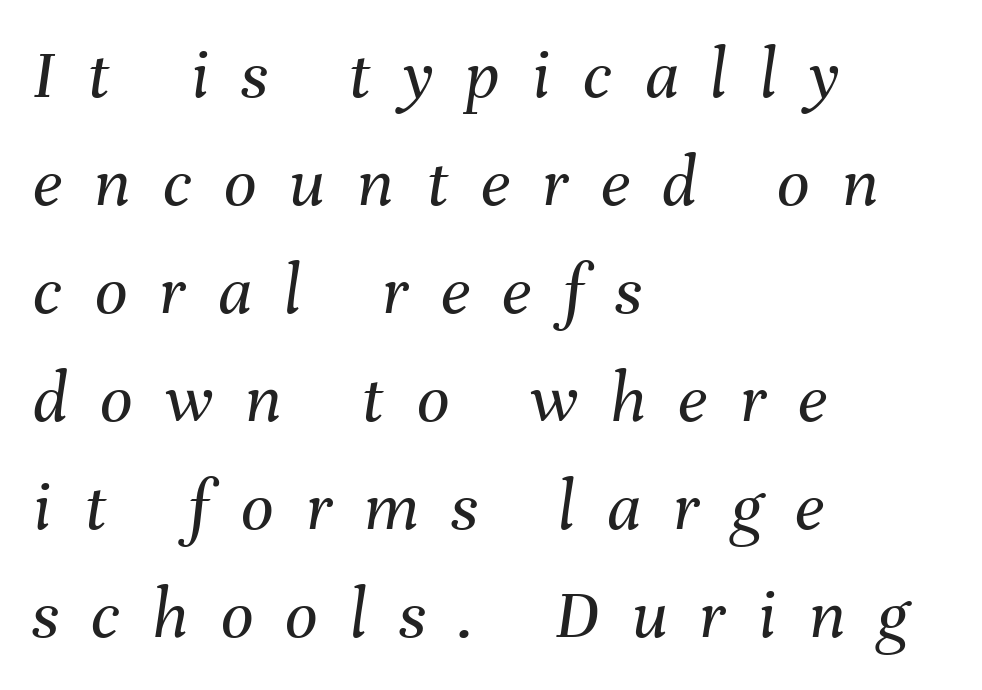
Q: Is the text bold? A: No.
Q: Is the text italic (slanted)? A: Yes, it leans right by about 8 degrees.
Q: Is the text underlined? A: No.
Q: How is the paragraph aligned? A: Left-aligned.
Q: Is the spacing between letters normal or unusually wide? A: Unusually wide.
Q: Is the spacing between lines tight, normal or loose? A: Normal.
Q: Width (condensed, normal, or wide)? A: Normal.
Q: Stroke contrast? A: Medium.
Q: x-height? A: Medium.
Q: Monospaced? A: No.
